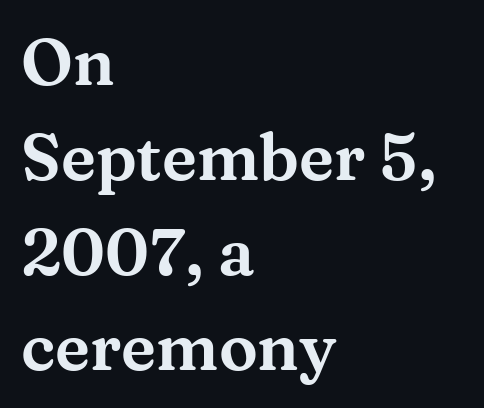
{"serif": "yes", "italic": "no", "width": "wide", "stroke_contrast": "medium", "x_height": "medium", "monospaced": "no", "underline": "no", "align": "left", "line_spacing": "normal", "line_spacing_ratio": 1.46, "letter_spacing": "normal", "letter_spacing_em": 0.0, "glyph_px": 65}
